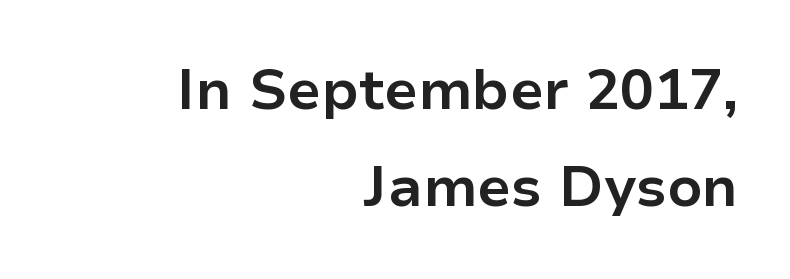
Letter spacing: default. The axis of the letterforms is exactly vertical. These lines are set flush right with a ragged left edge. The rendering uses natural spacing where letterforms have individual widths. Examine the stroke ends and you'll find no serifs. Stroke thickness is high; the sample reads as a true bold.
